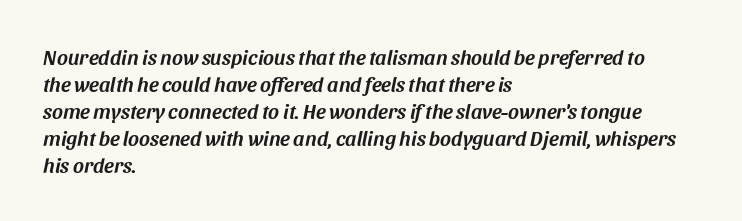
Q: Is the text italic (slanted)? A: Yes, it leans right by about 11 degrees.
Q: Is the text underlined? A: No.
Q: How is the paragraph aligned? A: Left-aligned.
Q: Is the spacing between letters normal or unusually wide? A: Normal.
Q: Is the spacing between lines tight, normal or loose? A: Normal.
